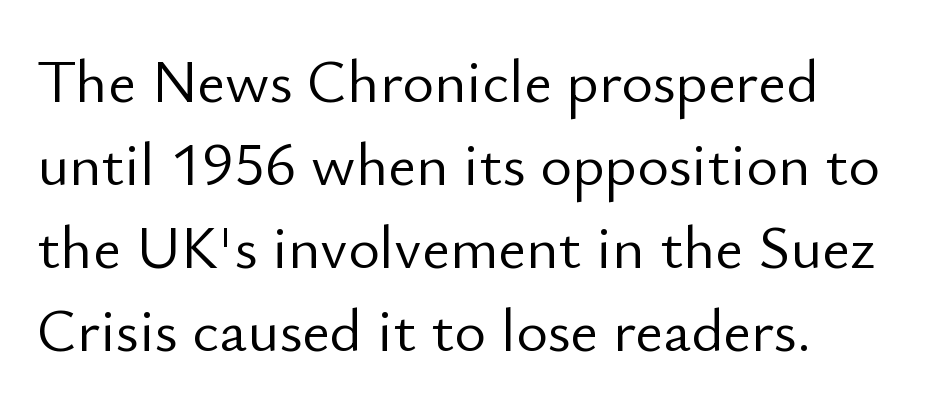
{"serif": "no", "italic": "no", "bold": "no", "weight": "light", "width": "normal", "stroke_contrast": "low", "x_height": "small", "monospaced": "no", "underline": "no", "align": "left", "line_spacing": "normal", "line_spacing_ratio": 1.36, "letter_spacing": "normal", "letter_spacing_em": 0.0, "glyph_px": 61}
